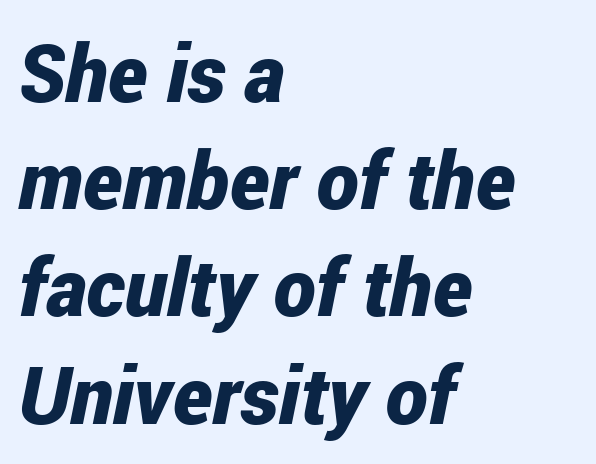
{"italic": "yes", "lean": "right", "slant_degrees": 12, "bold": "yes", "weight": "bold", "width": "condensed", "stroke_contrast": "low", "x_height": "medium", "monospaced": "no", "underline": "no", "align": "left", "line_spacing": "normal", "line_spacing_ratio": 1.34, "letter_spacing": "normal", "letter_spacing_em": 0.0, "glyph_px": 80}
